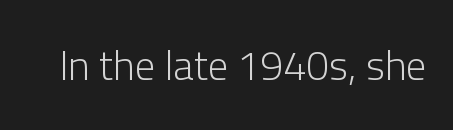
{"serif": "no", "italic": "no", "bold": "no", "weight": "light", "width": "normal", "stroke_contrast": "low", "x_height": "medium", "monospaced": "no", "underline": "no", "letter_spacing": "normal", "letter_spacing_em": 0.0, "glyph_px": 41}
